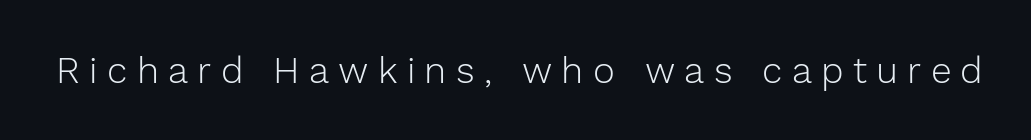
The image shows 37 px light sans-serif type, upright; set unusually wide letter spacing (+0.25 em), not underlined; low stroke contrast and a medium x-height.
